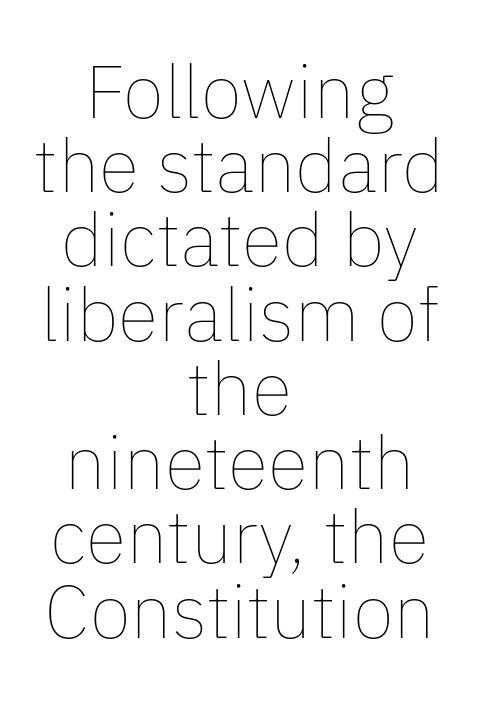
Q: Is the text bold? A: No.
Q: Is the text italic (slanted)? A: No, it is upright.
Q: Is the text underlined? A: No.
Q: How is the paragraph aligned? A: Centered.
Q: Is the spacing between letters normal or unusually wide? A: Normal.
Q: Is the spacing between lines tight, normal or loose? A: Tight.
Q: Width (condensed, normal, or wide)? A: Normal.
Q: Stroke contrast? A: Low.
Q: x-height? A: Medium.
Q: Monospaced? A: No.
